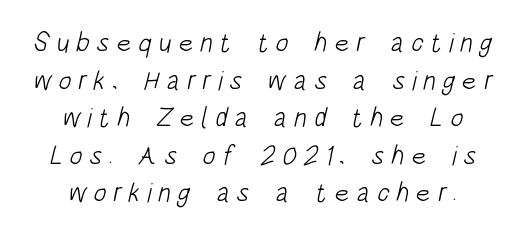
Q: Is the text bold? A: No.
Q: Is the text underlined? A: No.
Q: Is the spacing between letters normal or unusually wide? A: Unusually wide.
Q: Is the spacing between lines tight, normal or loose? A: Normal.
